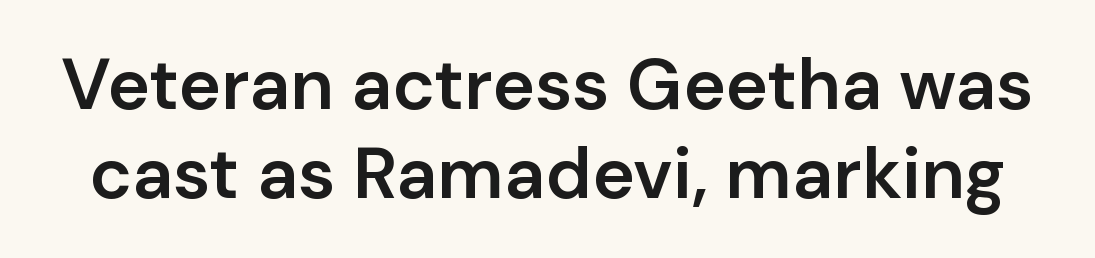
The image shows 72 px semibold sans-serif type, upright; set line spacing 1.23x, normal letter spacing, not underlined; low stroke contrast and a medium x-height.
